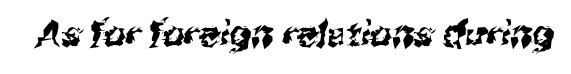
The passage shown is not underscored anywhere. The letters sit at their default tracking, neither squeezed nor spread. The passage shown is typeset with a sans-serif family. Note the varied advance widths — an 'i' is clearly narrower than an 'm'.
